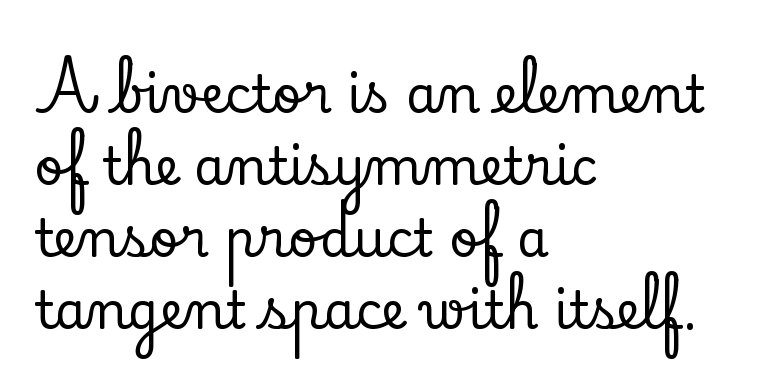
The type sits square on the baseline with zero lean. Honestly, there is no underline to notice here at all. The passage shown stacks its lines at a standard gap. Compared with typical body copy, the letter spacing here is the same. The lines in this sample share a left origin and differ only in where they stop.
